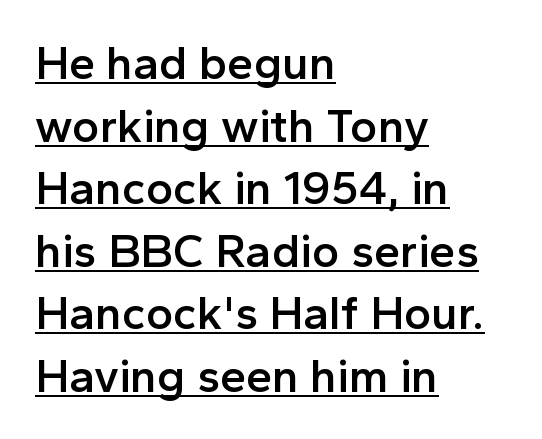
Notice how the stems are strictly vertical — no italics here. These lines keep a tight, regular rhythm from letter to letter. Quick note: underline on. If you drew a ruler down the left edge, every line would touch it. Typesetter's note: demi weight, one step under bold.
